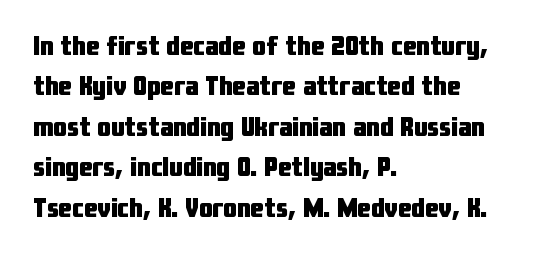
The image shows 27 px bold type, upright; set left-aligned, normal line spacing (1.5x), normal letter spacing, not underlined.
